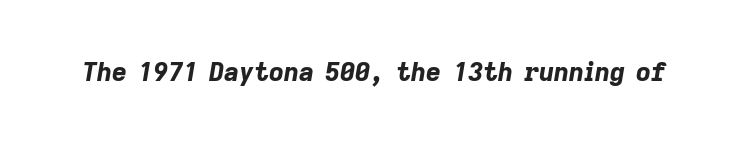
{"italic": "yes", "lean": "right", "slant_degrees": 9, "bold": "yes", "underline": "no", "letter_spacing": "normal", "letter_spacing_em": 0.0, "glyph_px": 26}
